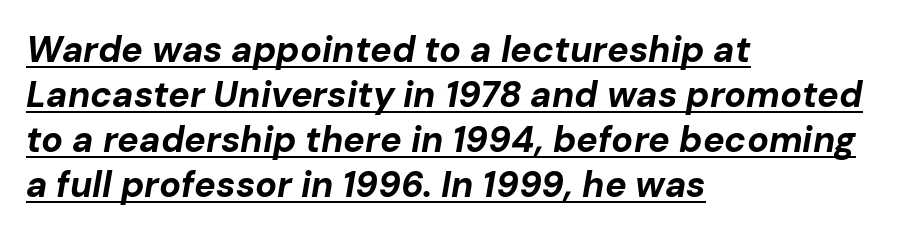
The image shows 36 px bold type, italic (leaning right); set left-aligned, normal line spacing (1.25x), normal letter spacing, underlined; low stroke contrast and a medium x-height.
